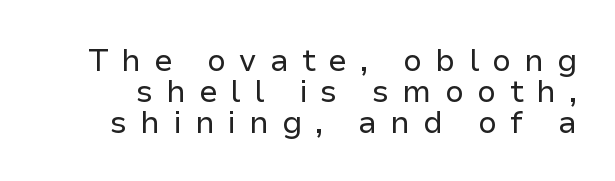
The image shows 31 px regular-weight sans-serif type, upright; set tight line spacing (1.0x), unusually wide letter spacing (+0.42 em), not underlined; low stroke contrast and a medium x-height.
